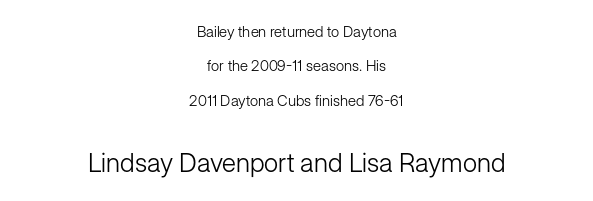
The image shows 26 px text type, upright; set centered, loose line spacing (2.29x), normal letter spacing, not underlined; the second (bottom) block is 1.73x larger.
